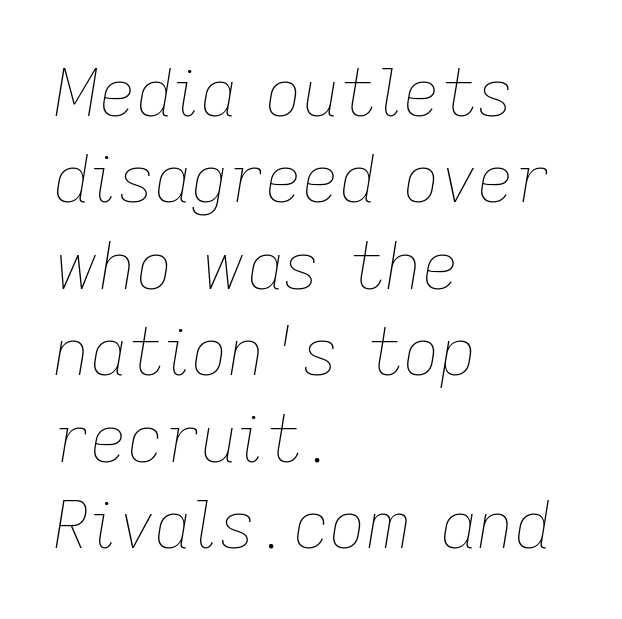
Q: Is the text bold? A: No.
Q: Is the text italic (slanted)? A: Yes, it leans right by about 9 degrees.
Q: Is the text underlined? A: No.
Q: How is the paragraph aligned? A: Left-aligned.
Q: Is the spacing between letters normal or unusually wide? A: Normal.
Q: Is the spacing between lines tight, normal or loose? A: Normal.
Q: Width (condensed, normal, or wide)? A: Normal.
Q: Stroke contrast? A: Low.
Q: x-height? A: Medium.
Q: Monospaced? A: No.
